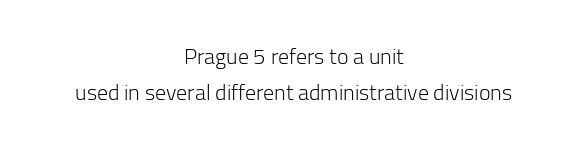
Q: Is the text bold? A: No.
Q: Is the text italic (slanted)? A: No, it is upright.
Q: Is the text underlined? A: No.
Q: How is the paragraph aligned? A: Centered.
Q: Is the spacing between letters normal or unusually wide? A: Normal.
Q: Is the spacing between lines tight, normal or loose? A: Normal.
